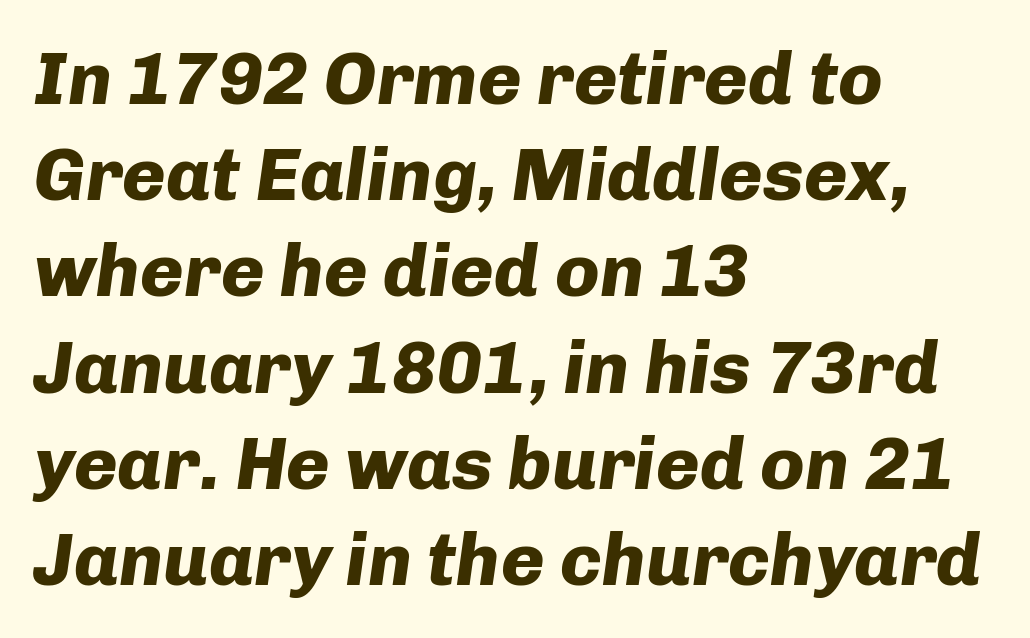
Words float on clear page, feet unadorned. Stroke thickness is high; the sample reads as a true bold. A typesetter would call this proportional, since set widths differ per character. Observe the lean: these are italic letterforms.
